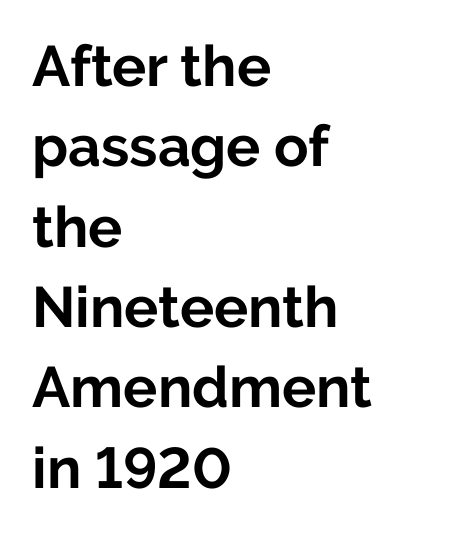
Q: Is the text bold? A: Yes.
Q: Is the text italic (slanted)? A: No, it is upright.
Q: Is the typeface a serif or a sans-serif typeface? A: Sans-serif.
Q: Is the text underlined? A: No.
Q: How is the paragraph aligned? A: Left-aligned.
Q: Is the spacing between letters normal or unusually wide? A: Normal.
Q: Is the spacing between lines tight, normal or loose? A: Normal.
Q: Width (condensed, normal, or wide)? A: Normal.
Q: Stroke contrast? A: Low.
Q: x-height? A: Medium.
Q: Monospaced? A: No.
